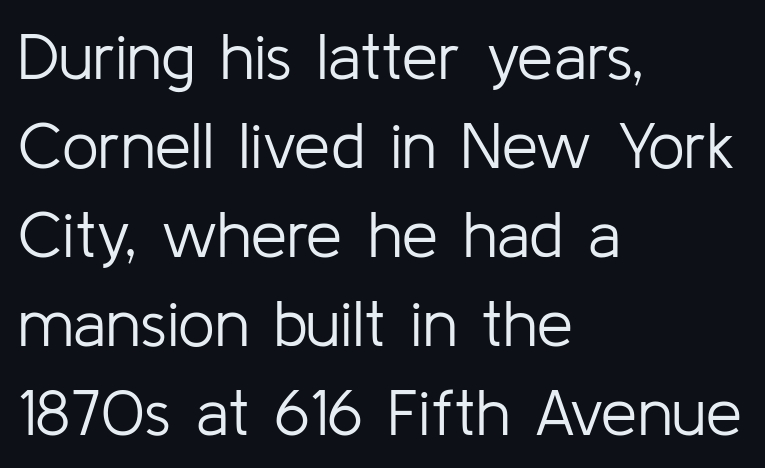
Q: Is the text bold? A: No.
Q: Is the text italic (slanted)? A: No, it is upright.
Q: Is the typeface a serif or a sans-serif typeface? A: Sans-serif.
Q: Is the text underlined? A: No.
Q: How is the paragraph aligned? A: Left-aligned.
Q: Is the spacing between letters normal or unusually wide? A: Normal.
Q: Is the spacing between lines tight, normal or loose? A: Normal.
Q: Width (condensed, normal, or wide)? A: Normal.
Q: Stroke contrast? A: Low.
Q: x-height? A: Medium.
Q: Monospaced? A: No.
